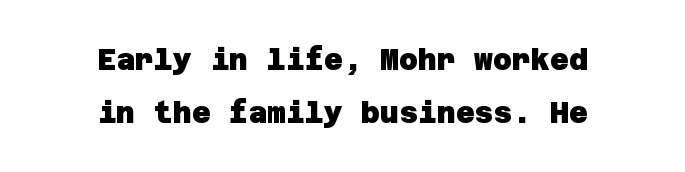
Q: Is the text bold? A: Yes.
Q: Is the typeface a serif or a sans-serif typeface? A: Sans-serif.
Q: Is the text underlined? A: No.
Q: How is the paragraph aligned? A: Centered.
Q: Is the spacing between letters normal or unusually wide? A: Normal.
Q: Width (condensed, normal, or wide)? A: Normal.
Q: Stroke contrast? A: Low.
Q: x-height? A: Large.
